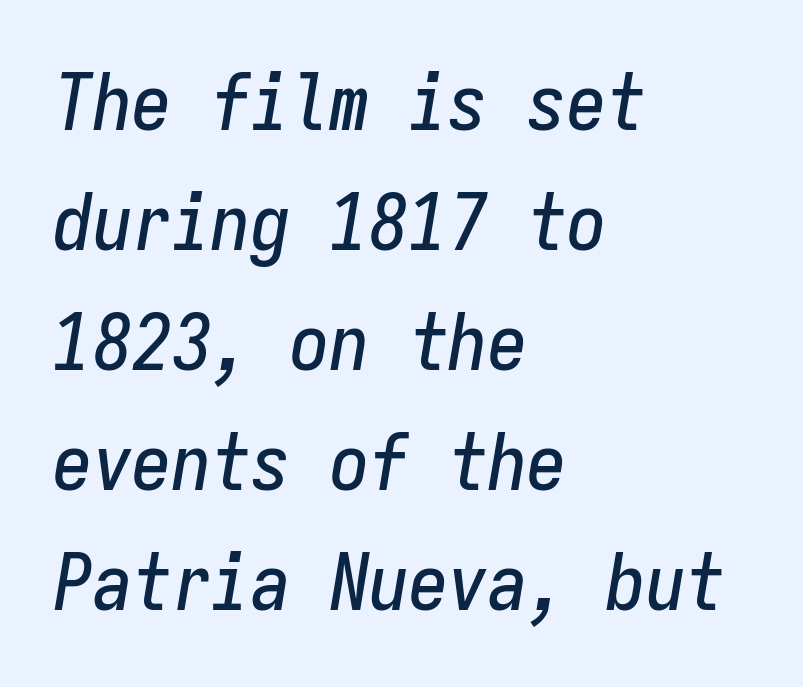
Observe the ordinary spacing: letters are neighbours, not strangers. Is this a fixed-width face? Yes — each glyph sits in an identical cell. The rendering applies a slant to the glyphs. The block of text has a typical density, with ordinary space between rows. The paragraph shown leans on its left margin. The specimen omits any rule beneath the text block's lines.
